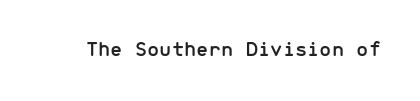
Q: Is the text italic (slanted)? A: No, it is upright.
Q: Is the text underlined? A: No.
Q: Is the spacing between letters normal or unusually wide? A: Normal.
